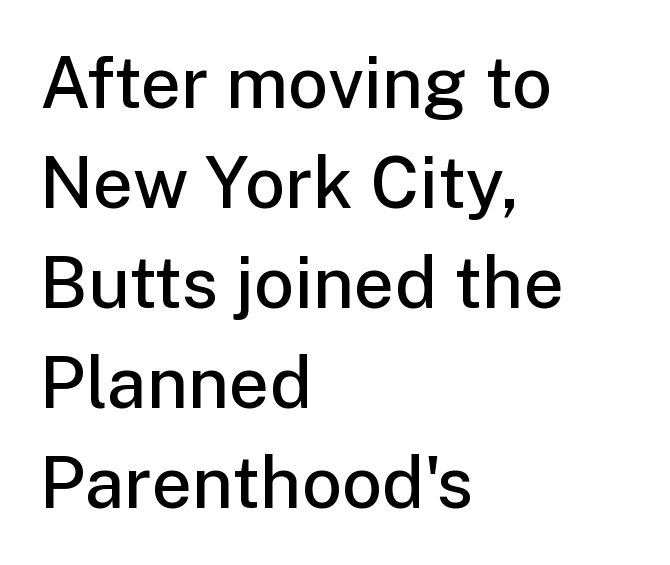
Q: Is the text bold? A: Semi-bold.
Q: Is the text italic (slanted)? A: No, it is upright.
Q: Is the typeface a serif or a sans-serif typeface? A: Sans-serif.
Q: Is the text underlined? A: No.
Q: How is the paragraph aligned? A: Left-aligned.
Q: Is the spacing between letters normal or unusually wide? A: Normal.
Q: Is the spacing between lines tight, normal or loose? A: Normal.
Q: Width (condensed, normal, or wide)? A: Normal.
Q: Stroke contrast? A: Low.
Q: x-height? A: Medium.
Q: Monospaced? A: No.
